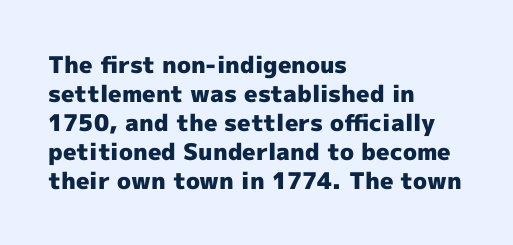
The typography opts for an upright posture over an oblique one. What weight is shown? A full bold with thick strokes. How would I describe the line gaps? Plain and ordinary. Each line starts at the same left margin while the right side varies.
